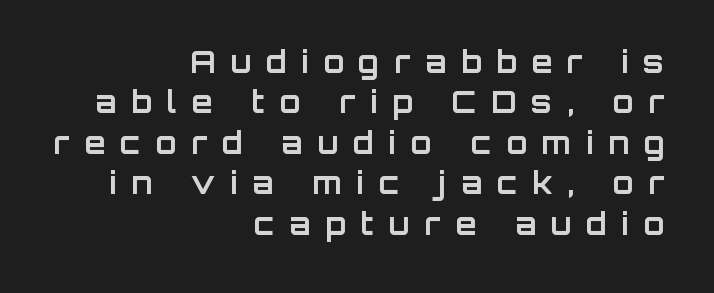
{"serif": "no", "italic": "no", "bold": "yes", "weight": "bold", "width": "normal", "stroke_contrast": "low", "x_height": "large", "monospaced": "no", "underline": "no", "align": "right", "line_spacing": "normal", "line_spacing_ratio": 1.35, "letter_spacing": "wide", "letter_spacing_em": 0.5, "glyph_px": 30}
